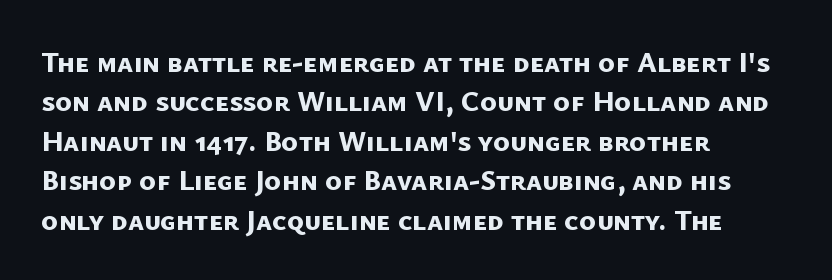
Q: Is the text bold? A: Yes.
Q: Is the typeface a serif or a sans-serif typeface? A: Sans-serif.
Q: Is the text underlined? A: No.
Q: How is the paragraph aligned? A: Left-aligned.
Q: Is the spacing between letters normal or unusually wide? A: Normal.
Q: Is the spacing between lines tight, normal or loose? A: Normal.
Q: Width (condensed, normal, or wide)? A: Normal.
Q: Stroke contrast? A: Low.
Q: x-height? A: Medium.
Q: Monospaced? A: No.
